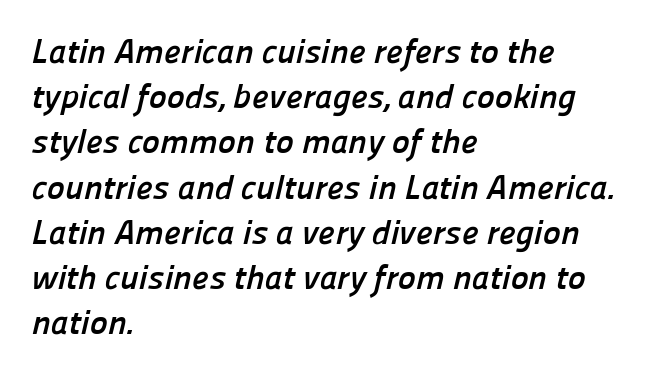
{"serif": "no", "bold": "yes", "weight": "semibold", "width": "normal", "stroke_contrast": "low", "x_height": "medium", "monospaced": "no", "underline": "no", "align": "left", "line_spacing": "normal", "line_spacing_ratio": 1.33, "letter_spacing": "normal", "letter_spacing_em": 0.0, "glyph_px": 34}
